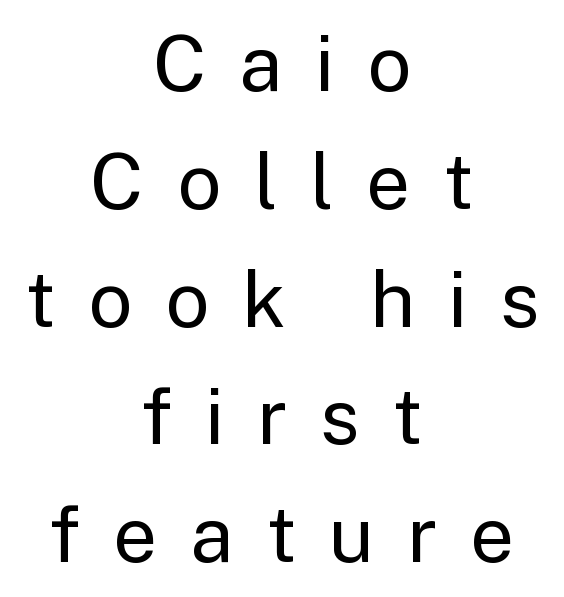
The letters stand straight up with perfectly vertical stems. The letters look calm and open, with moderate or lighter stems. Looks like regular typesetting: each glyph gets only the width it needs. Evenly set lines give the paragraph a standard silhouette. Look at the tracking — it's clearly loosened, letters drifting apart.
